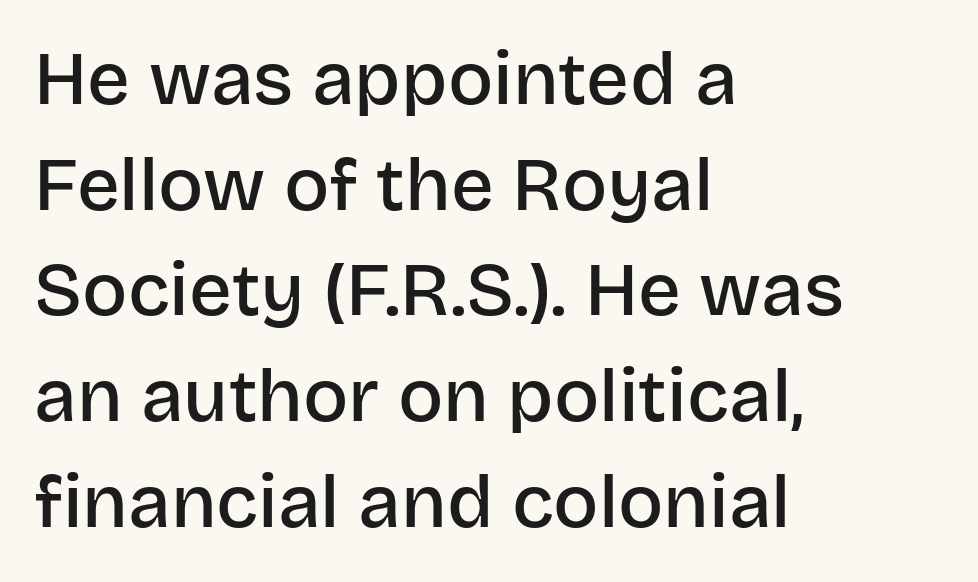
Q: Is the text bold? A: Semi-bold.
Q: Is the text italic (slanted)? A: No, it is upright.
Q: Is the typeface a serif or a sans-serif typeface? A: Sans-serif.
Q: Is the text underlined? A: No.
Q: How is the paragraph aligned? A: Left-aligned.
Q: Is the spacing between letters normal or unusually wide? A: Normal.
Q: Is the spacing between lines tight, normal or loose? A: Normal.
Q: Width (condensed, normal, or wide)? A: Normal.
Q: Stroke contrast? A: Low.
Q: x-height? A: Large.
Q: Monospaced? A: No.
